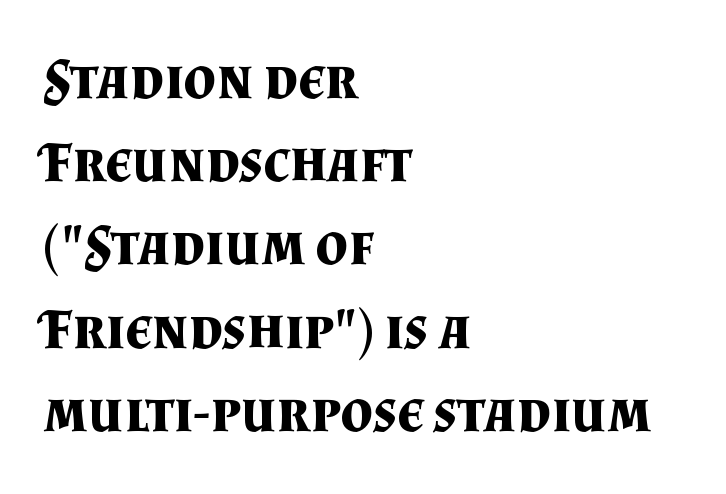
{"serif": "yes", "italic": "no", "bold": "yes", "weight": "bold", "width": "normal", "stroke_contrast": "medium", "x_height": "small", "monospaced": "no", "underline": "no", "align": "left", "line_spacing": "normal", "line_spacing_ratio": 1.46, "letter_spacing": "normal", "letter_spacing_em": 0.0, "glyph_px": 57}
